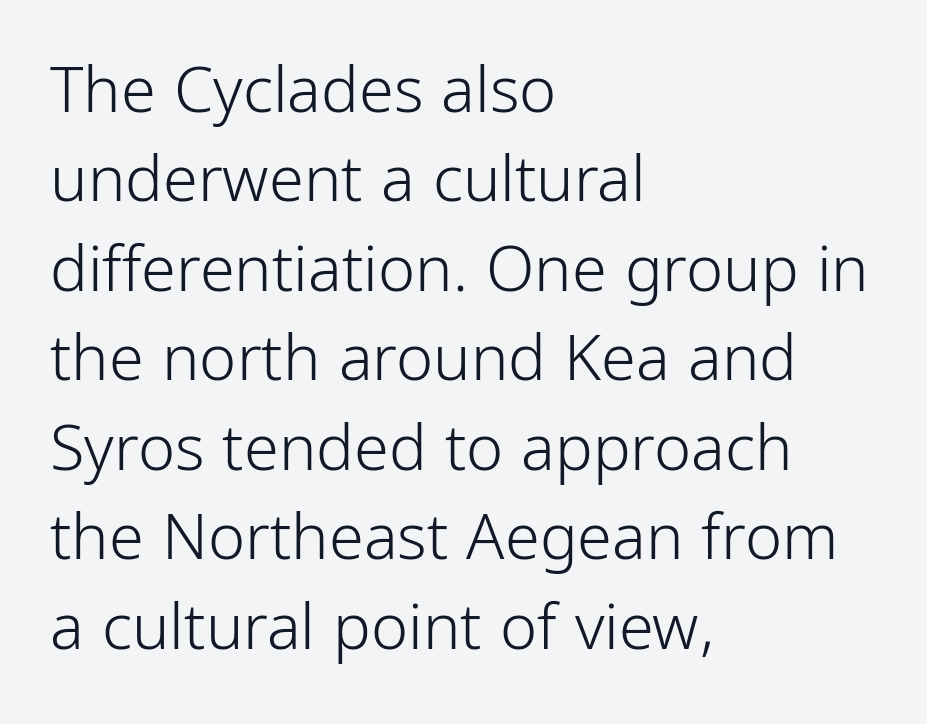
{"serif": "no", "italic": "no", "bold": "no", "weight": "light", "width": "condensed", "stroke_contrast": "low", "x_height": "medium", "monospaced": "no", "underline": "no", "align": "left", "line_spacing": "normal", "line_spacing_ratio": 1.42, "letter_spacing": "normal", "letter_spacing_em": 0.0, "glyph_px": 63}
